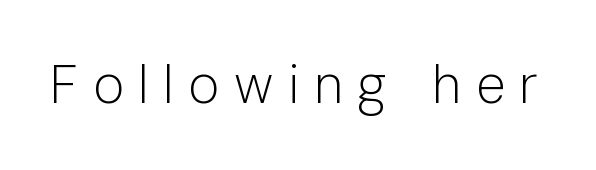
Q: Is the text bold? A: No.
Q: Is the text italic (slanted)? A: No, it is upright.
Q: Is the typeface a serif or a sans-serif typeface? A: Sans-serif.
Q: Is the text underlined? A: No.
Q: Is the spacing between letters normal or unusually wide? A: Unusually wide.
Q: Width (condensed, normal, or wide)? A: Normal.
Q: Stroke contrast? A: Low.
Q: x-height? A: Medium.
Q: Monospaced? A: No.
